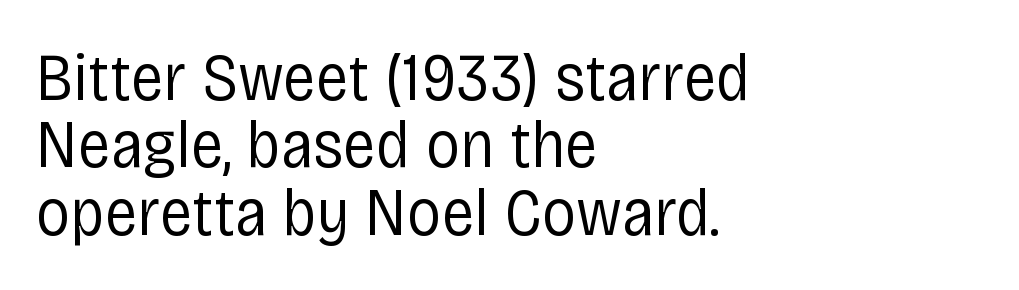
The image shows 68 px regular-weight, condensed sans-serif type, upright; set left-aligned, tight line spacing (0.99x), normal letter spacing, not underlined; low stroke contrast and a large x-height.
